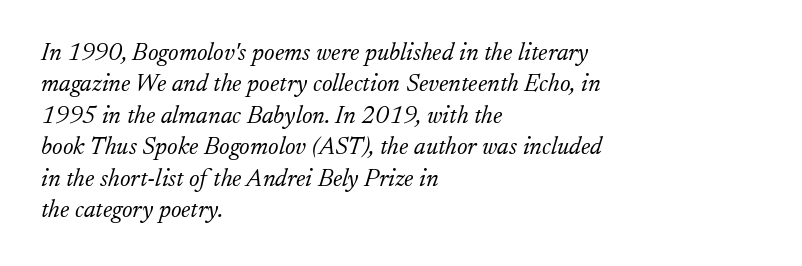
Rendered with sloped, italic letterforms. The passage shown has conventional tracking throughout. The leading is moderate, giving the passage an even texture. The zone under the glyphs is completely vacant. Weight class: somewhere from thin through regular. Visually the block forms a straight wall on the left and a jagged coastline on the right.
